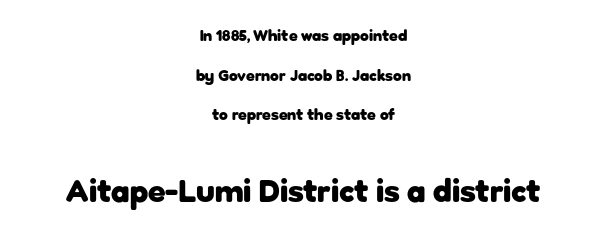
Q: Is the text bold? A: Yes.
Q: Is the text italic (slanted)? A: No, it is upright.
Q: Is the typeface a serif or a sans-serif typeface? A: Sans-serif.
Q: Is the text underlined? A: No.
Q: How is the paragraph aligned? A: Centered.
Q: Is the spacing between letters normal or unusually wide? A: Normal.
Q: Is the spacing between lines tight, normal or loose? A: Loose.
Q: Which block of text is set in a larger size, the first (top) or the second (bottom)? A: The second (bottom) one.
Q: Width (condensed, normal, or wide)? A: Normal.
Q: Stroke contrast? A: Low.
Q: x-height? A: Medium.
Q: Monospaced? A: No.
